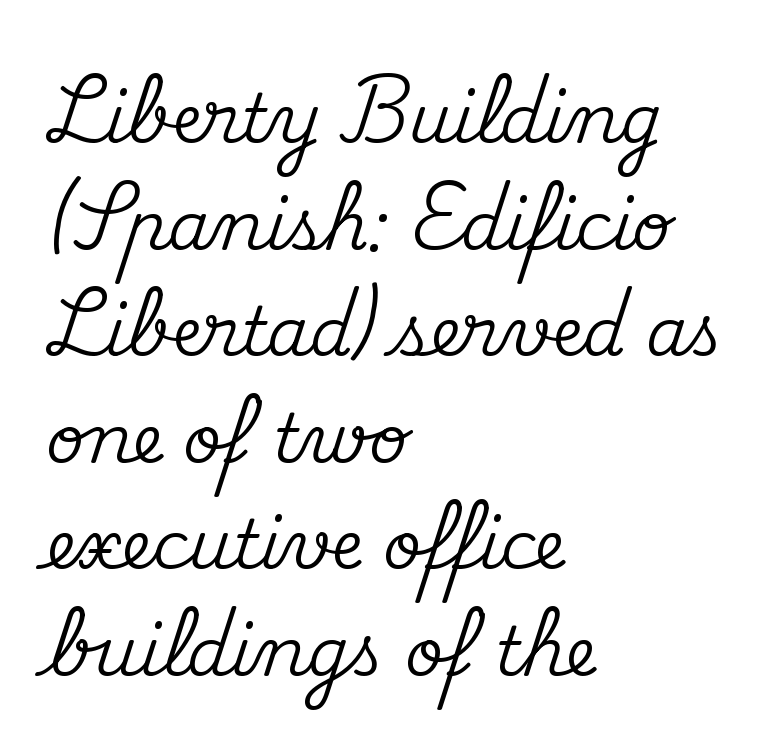
{"serif": "yes", "width": "normal", "stroke_contrast": "medium", "x_height": "small", "monospaced": "no", "underline": "no", "align": "left", "line_spacing": "normal", "line_spacing_ratio": 1.59, "letter_spacing": "normal", "letter_spacing_em": 0.0, "glyph_px": 67}
